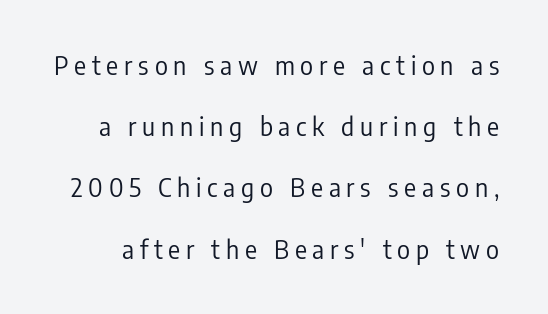
Q: Is the text bold? A: No.
Q: Is the text italic (slanted)? A: No, it is upright.
Q: Is the text underlined? A: No.
Q: Is the spacing between letters normal or unusually wide? A: Unusually wide.
Q: Is the spacing between lines tight, normal or loose? A: Loose.
